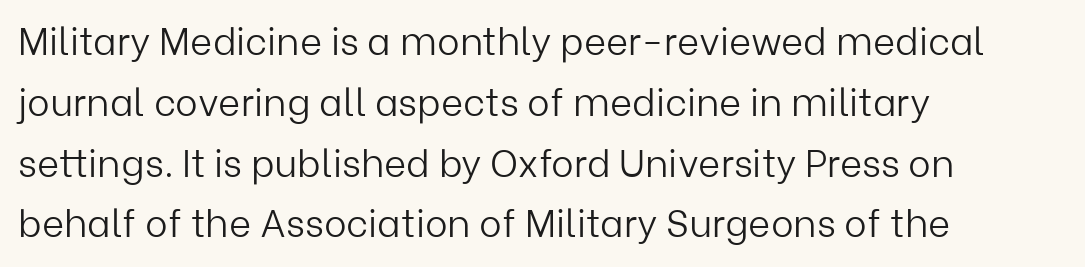
{"serif": "no", "italic": "no", "bold": "no", "weight": "light", "width": "normal", "stroke_contrast": "low", "x_height": "medium", "monospaced": "no", "underline": "no", "align": "left", "line_spacing": "normal", "line_spacing_ratio": 1.6, "letter_spacing": "normal", "letter_spacing_em": 0.0, "glyph_px": 38}
